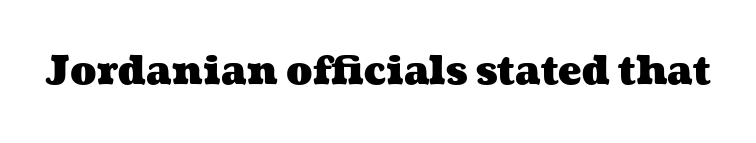
I'd describe the lettering as bold — thick and assertive. Is this a fixed-width face? No — the glyphs have proportional, varying widths. The area under the type is left untouched. Between one letter and the next there's only the usual sliver of space.
